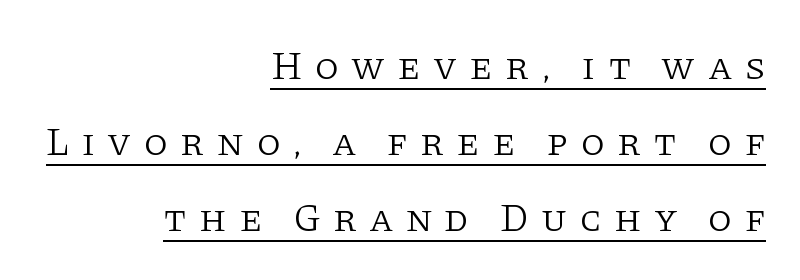
Q: Is the text bold? A: No.
Q: Is the text italic (slanted)? A: No, it is upright.
Q: Is the typeface a serif or a sans-serif typeface? A: Serif.
Q: Is the text underlined? A: Yes.
Q: How is the paragraph aligned? A: Right-aligned.
Q: Is the spacing between letters normal or unusually wide? A: Unusually wide.
Q: Is the spacing between lines tight, normal or loose? A: Loose.
Q: Width (condensed, normal, or wide)? A: Normal.
Q: Stroke contrast? A: Low.
Q: x-height? A: Large.
Q: Monospaced? A: No.
